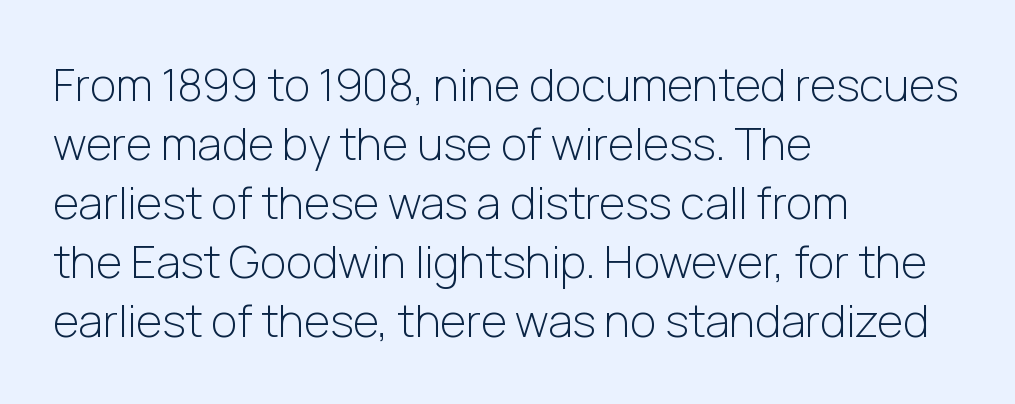
The image shows 45 px light sans-serif type, upright; set left-aligned, normal line spacing (1.31x), normal letter spacing, not underlined; low stroke contrast and a medium x-height.
